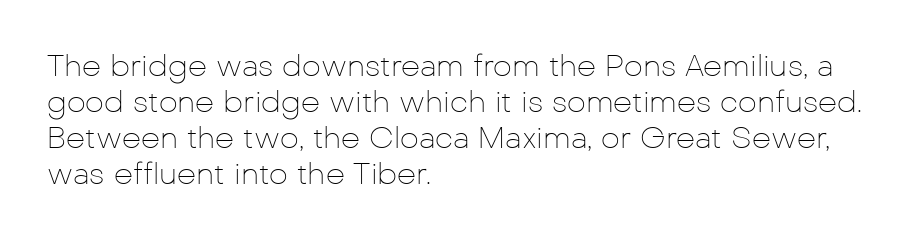
Q: Is the text bold? A: No.
Q: Is the text italic (slanted)? A: No, it is upright.
Q: Is the typeface a serif or a sans-serif typeface? A: Sans-serif.
Q: Is the text underlined? A: No.
Q: How is the paragraph aligned? A: Left-aligned.
Q: Is the spacing between letters normal or unusually wide? A: Normal.
Q: Width (condensed, normal, or wide)? A: Normal.
Q: Stroke contrast? A: Low.
Q: x-height? A: Medium.
Q: Monospaced? A: No.
